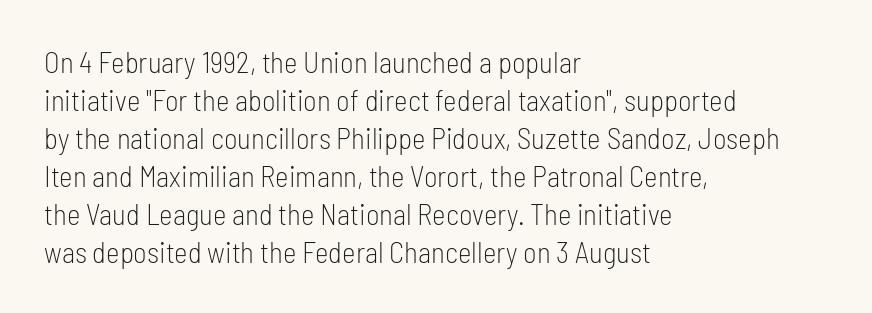
The letters advance in unequal steps, a hallmark of proportional type. Each word holds together tightly as a unit, with standard inter-letter gaps. What's the leading like? Ordinary, nothing unusual. Descenders hang freely into open space. The letters stand straight up with perfectly vertical stems. Stem width sits at or under what a default text font uses.
